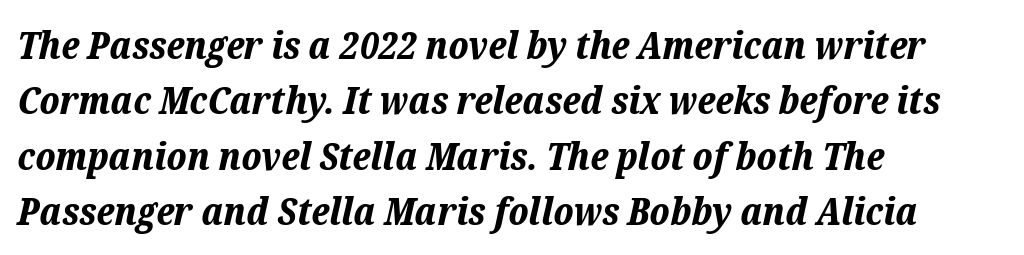
The image shows 39 px bold type, italic (leaning right); set left-aligned, normal line spacing (1.42x), normal letter spacing, not underlined; low stroke contrast and a medium x-height.
